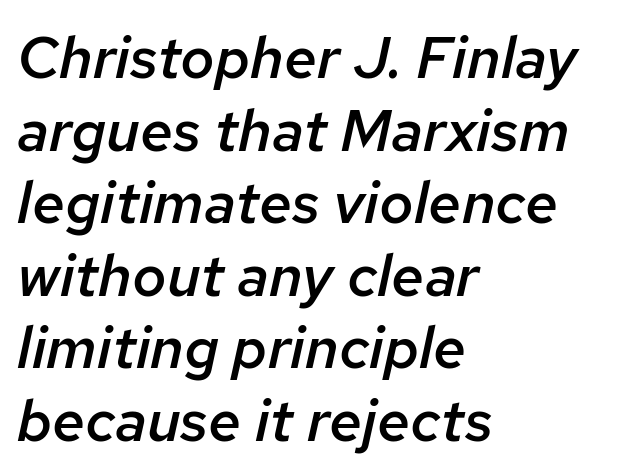
The space directly below the letters is spotless. Do the characters align in a grid? No, the font is proportional. The face used here has a pronounced slope to its letters. The glyphs have the mass of a demibold cut, below bold. Typeset ragged right — the left edge is the straight one. Default kerning and tracking; the words read as compact shapes.
